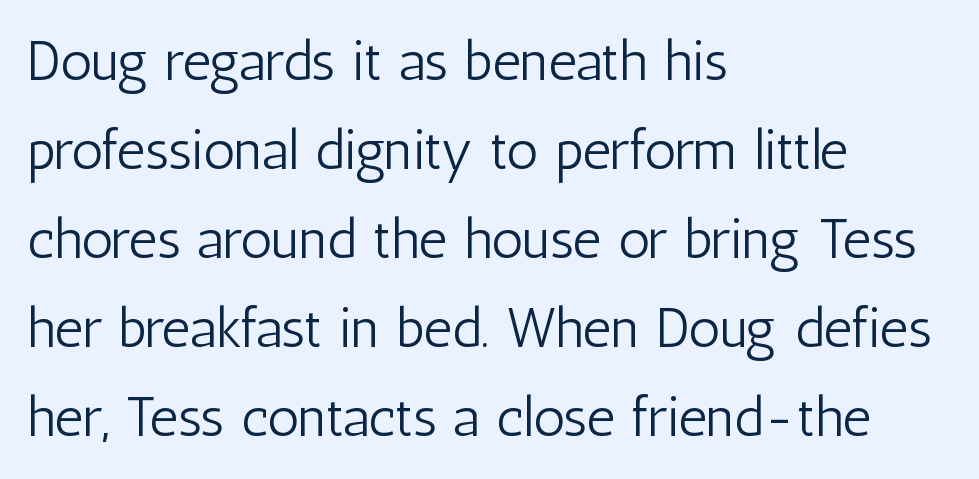
A typesetter would mark this as roman, not italic. Just letters on the line, the space beneath them empty. This rendering leaves character spacing at its baseline value. The glyphs in this specimen are sans serif. Is the block centered? No — it sits flush against the left margin. Spacing verdict: proportional, widths tailored to each character.
